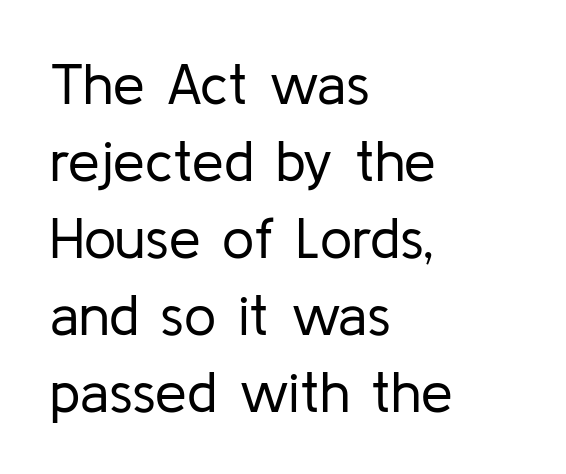
The image shows 57 px regular-weight sans-serif type, upright; set left-aligned, normal line spacing (1.35x), normal letter spacing, not underlined; low stroke contrast and a medium x-height.
